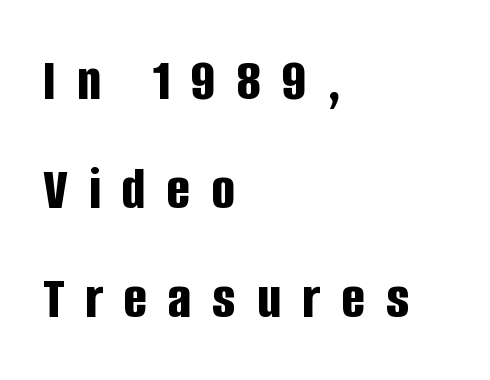
Q: Is the text bold? A: Yes.
Q: Is the text italic (slanted)? A: No, it is upright.
Q: Is the typeface a serif or a sans-serif typeface? A: Sans-serif.
Q: Is the text underlined? A: No.
Q: How is the paragraph aligned? A: Left-aligned.
Q: Is the spacing between letters normal or unusually wide? A: Unusually wide.
Q: Width (condensed, normal, or wide)? A: Condensed.
Q: Stroke contrast? A: Low.
Q: x-height? A: Large.
Q: Monospaced? A: No.
